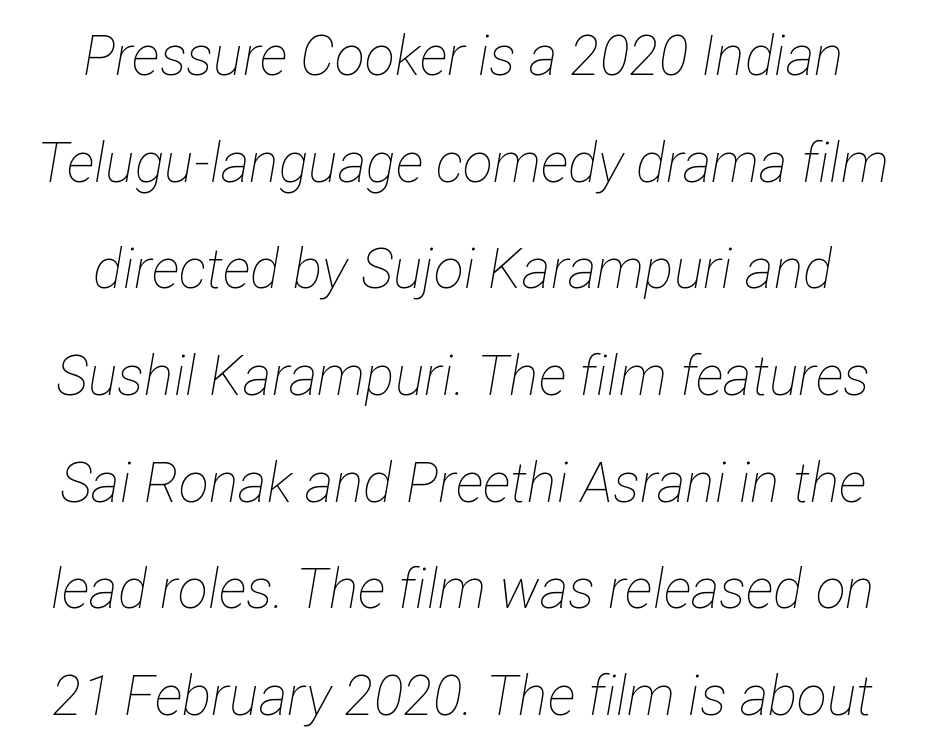
Q: Is the text bold? A: No.
Q: Is the text italic (slanted)? A: Yes, it leans right by about 12 degrees.
Q: Is the text underlined? A: No.
Q: Is the spacing between letters normal or unusually wide? A: Normal.
Q: Is the spacing between lines tight, normal or loose? A: Loose.
Q: Width (condensed, normal, or wide)? A: Condensed.
Q: Stroke contrast? A: Low.
Q: x-height? A: Medium.
Q: Monospaced? A: No.
